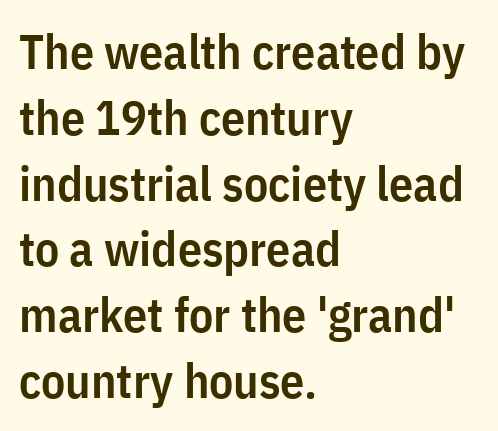
{"serif": "no", "italic": "no", "bold": "semi", "weight": "semibold", "width": "condensed", "stroke_contrast": "low", "x_height": "medium", "monospaced": "no", "underline": "no", "align": "left", "line_spacing": "normal", "line_spacing_ratio": 1.37, "letter_spacing": "normal", "letter_spacing_em": 0.0, "glyph_px": 48}
